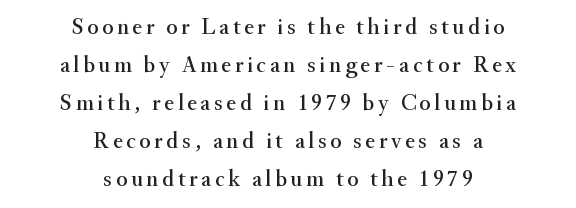
The image shows 23 px text type, upright; set centered, normal line spacing (1.65x), not underlined.
